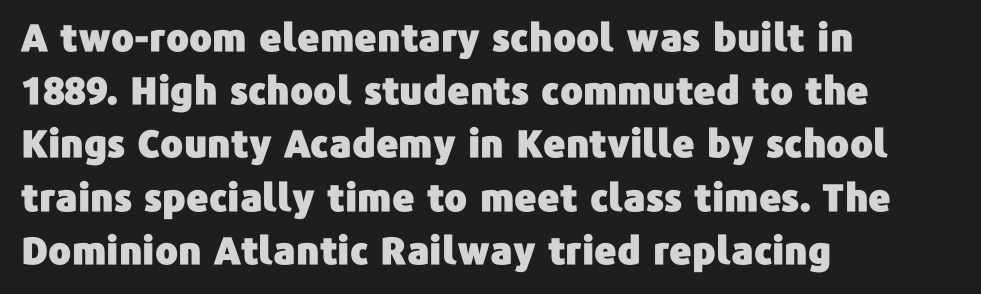
{"serif": "no", "italic": "no", "width": "normal", "stroke_contrast": "low", "x_height": "medium", "monospaced": "no", "underline": "no", "align": "left", "line_spacing": "normal", "line_spacing_ratio": 1.4, "letter_spacing": "normal", "letter_spacing_em": 0.0, "glyph_px": 38}
